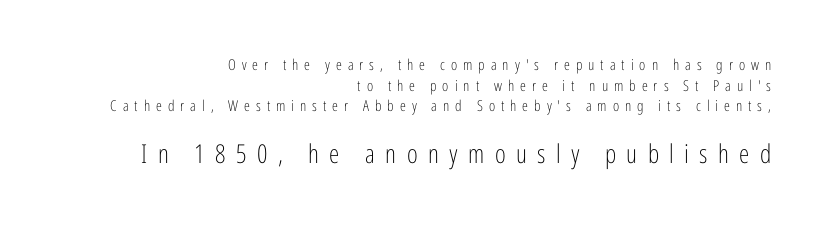
Loose tracking; the words dissolve into strings of separated letters. The lower block of text is set noticeably larger than the block above it. The typeface has the unassuming heft of standard copy or less. Only glyphs here, with clear space below each row. This sample keeps an unexceptional amount of space between lines.
